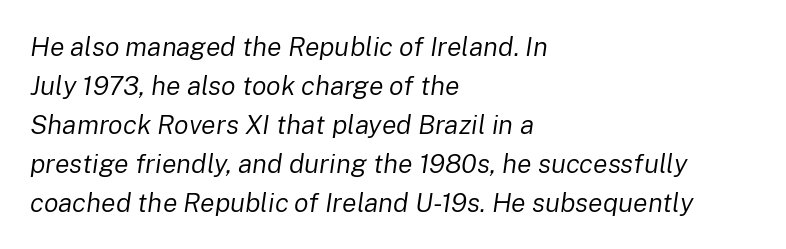
The image shows 27 px text type, italic (leaning right); set left-aligned, normal line spacing (1.44x), normal letter spacing, not underlined.
